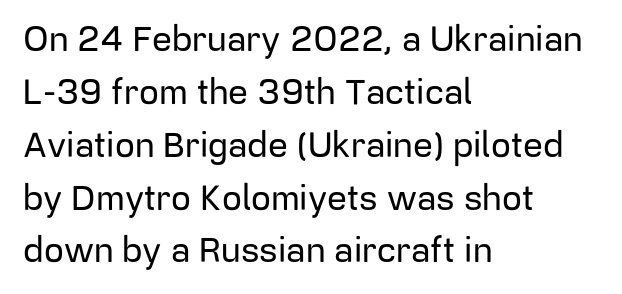
{"serif": "no", "italic": "no", "width": "normal", "stroke_contrast": "low", "x_height": "medium", "monospaced": "no", "underline": "no", "align": "left", "line_spacing": "normal", "line_spacing_ratio": 1.51, "letter_spacing": "normal", "letter_spacing_em": 0.0, "glyph_px": 35}
